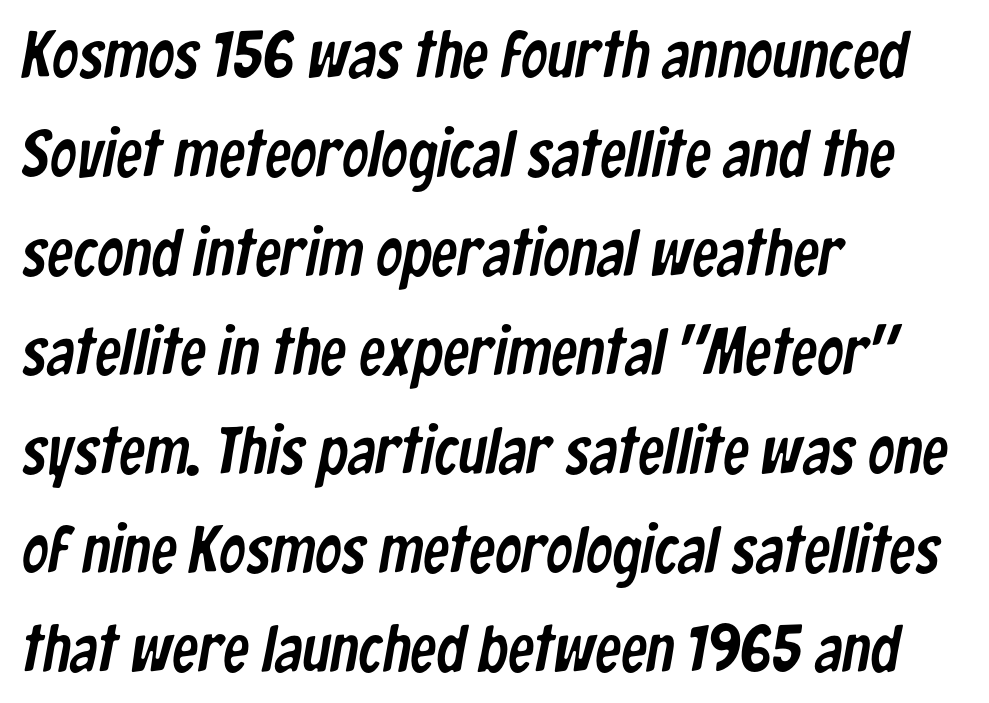
The rendering uses natural spacing where letterforms have individual widths. A normal amount of white space separates one row of letters from the next. Characters follow at the spacing the type designer built in. Just letters on the line, the space beneath them empty. Caption: multi-line text, flush left, ragged right.
